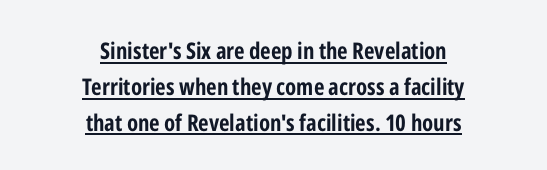
Heft: maximum for text — a bold. The typesetter has applied underlining to the passage shown. Line spacing here is normal. Each line is balanced around a shared central axis. When letters stand straight like this, we call the style roman or upright.
